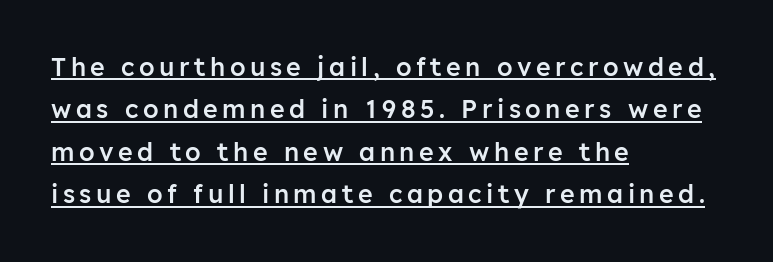
{"italic": "no", "bold": "semi", "underline": "yes", "align": "left", "line_spacing": "normal", "line_spacing_ratio": 1.7, "glyph_px": 25}
